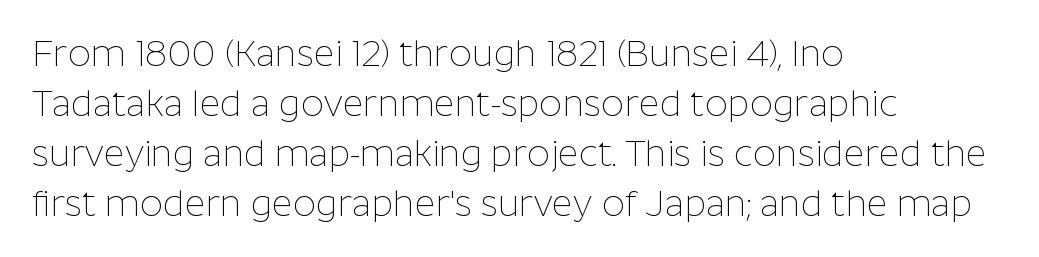
Look at the bottom of the vertical strokes: they stop flat, with no serifs. Quick note: interline space is typical. Note the varied advance widths — an 'i' is clearly narrower than an 'm'. Caption: face not bold, strokes unweighted. The tracking reads as untouched default to a designer's eye.
